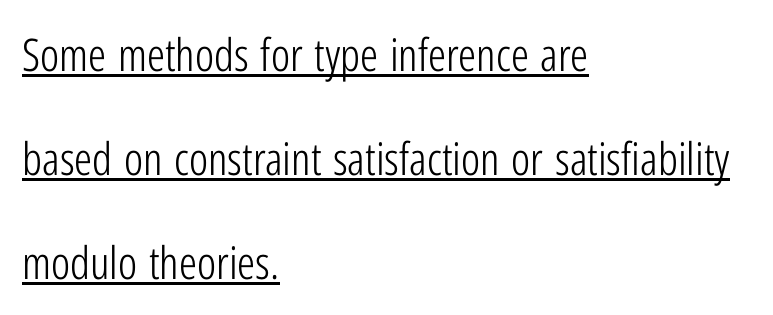
{"serif": "no", "italic": "no", "bold": "no", "weight": "light", "width": "condensed", "stroke_contrast": "low", "x_height": "medium", "monospaced": "no", "underline": "yes", "align": "left", "line_spacing": "loose", "line_spacing_ratio": 2.31, "letter_spacing": "normal", "letter_spacing_em": 0.0, "glyph_px": 45}
